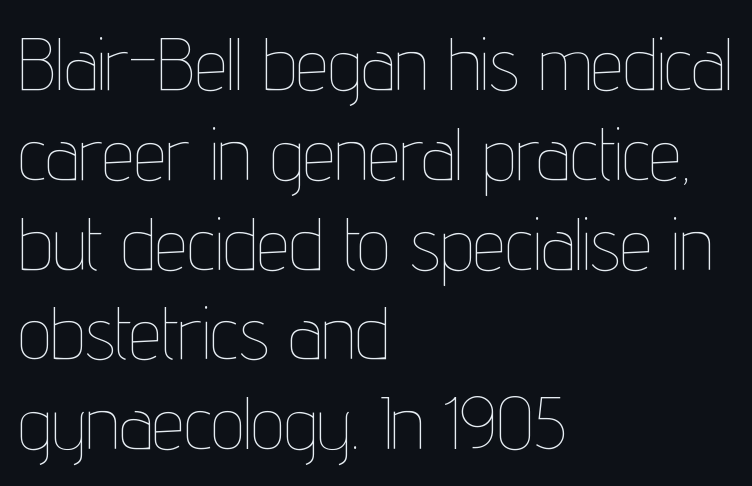
Q: Is the text bold? A: No.
Q: Is the text italic (slanted)? A: No, it is upright.
Q: Is the text underlined? A: No.
Q: How is the paragraph aligned? A: Left-aligned.
Q: Is the spacing between letters normal or unusually wide? A: Normal.
Q: Width (condensed, normal, or wide)? A: Condensed.
Q: Stroke contrast? A: Low.
Q: x-height? A: Medium.
Q: Monospaced? A: No.
